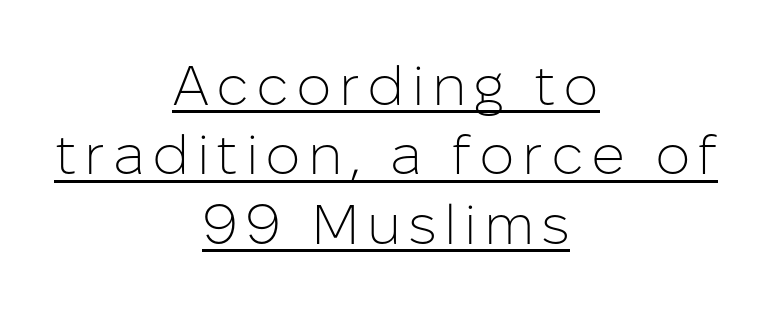
Q: Is the text bold? A: No.
Q: Is the text italic (slanted)? A: No, it is upright.
Q: Is the typeface a serif or a sans-serif typeface? A: Sans-serif.
Q: Is the text underlined? A: Yes.
Q: How is the paragraph aligned? A: Centered.
Q: Width (condensed, normal, or wide)? A: Normal.
Q: Stroke contrast? A: Low.
Q: x-height? A: Medium.
Q: Monospaced? A: No.
